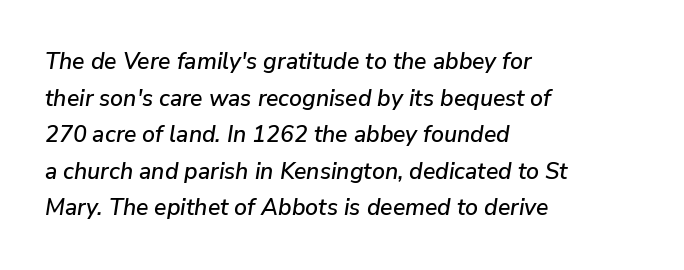
These lines stack with their left ends in a neat column. Rule under the text: the space is simply empty. How would I describe the line gaps? Plain and ordinary. How are the letters spaced? Ordinarily, with no added tracking.
